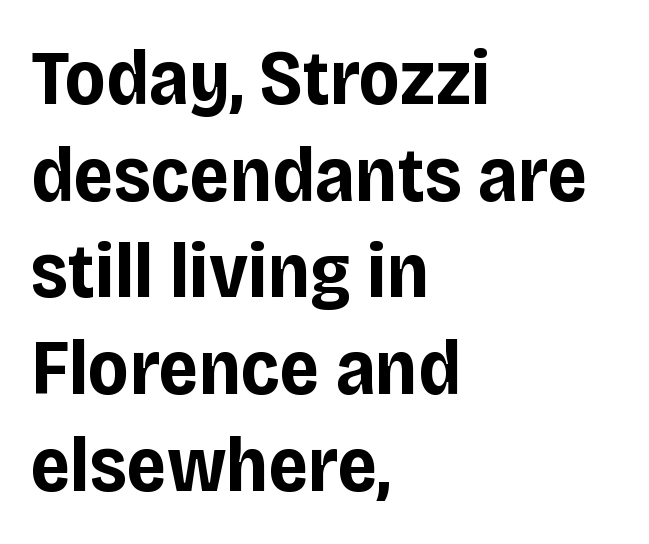
Q: Is the text bold? A: Yes.
Q: Is the text italic (slanted)? A: No, it is upright.
Q: Is the typeface a serif or a sans-serif typeface? A: Sans-serif.
Q: Is the text underlined? A: No.
Q: How is the paragraph aligned? A: Left-aligned.
Q: Is the spacing between letters normal or unusually wide? A: Normal.
Q: Width (condensed, normal, or wide)? A: Normal.
Q: Stroke contrast? A: Low.
Q: x-height? A: Large.
Q: Monospaced? A: No.
